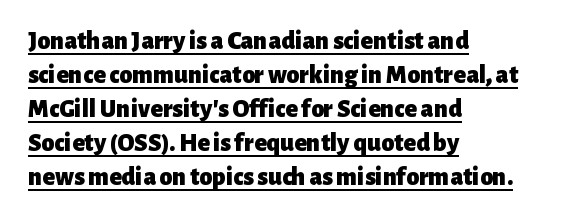
Q: Is the text bold? A: Yes.
Q: Is the text italic (slanted)? A: No, it is upright.
Q: Is the text underlined? A: Yes.
Q: How is the paragraph aligned? A: Left-aligned.
Q: Is the spacing between letters normal or unusually wide? A: Normal.
Q: Is the spacing between lines tight, normal or loose? A: Normal.
